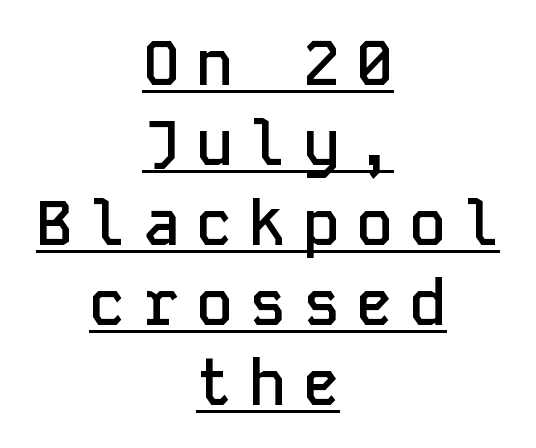
Q: Is the text bold? A: Semi-bold.
Q: Is the text italic (slanted)? A: No, it is upright.
Q: Is the typeface a serif or a sans-serif typeface? A: Sans-serif.
Q: Is the text underlined? A: Yes.
Q: How is the paragraph aligned? A: Centered.
Q: Is the spacing between letters normal or unusually wide? A: Unusually wide.
Q: Is the spacing between lines tight, normal or loose? A: Normal.
Q: Width (condensed, normal, or wide)? A: Normal.
Q: Stroke contrast? A: Low.
Q: x-height? A: Medium.
Q: Monospaced? A: Yes.
